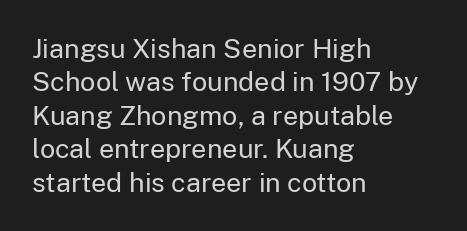
{"italic": "no", "bold": "no", "underline": "no", "align": "left", "line_spacing_ratio": 1.24, "letter_spacing": "normal", "letter_spacing_em": 0.0, "glyph_px": 27}
